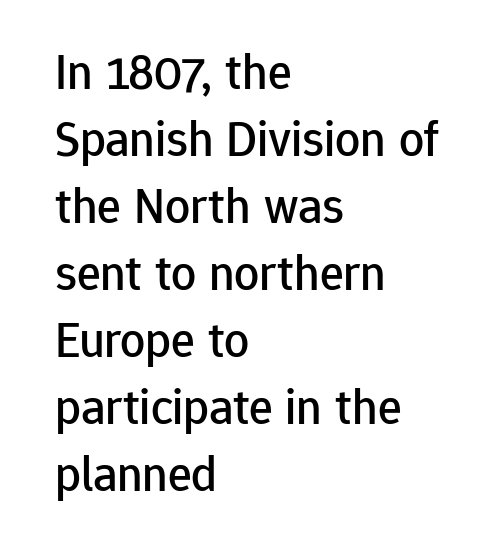
Q: Is the text italic (slanted)? A: No, it is upright.
Q: Is the typeface a serif or a sans-serif typeface? A: Sans-serif.
Q: Is the text underlined? A: No.
Q: How is the paragraph aligned? A: Left-aligned.
Q: Is the spacing between letters normal or unusually wide? A: Normal.
Q: Is the spacing between lines tight, normal or loose? A: Normal.
Q: Width (condensed, normal, or wide)? A: Normal.
Q: Stroke contrast? A: Low.
Q: x-height? A: Medium.
Q: Monospaced? A: No.
